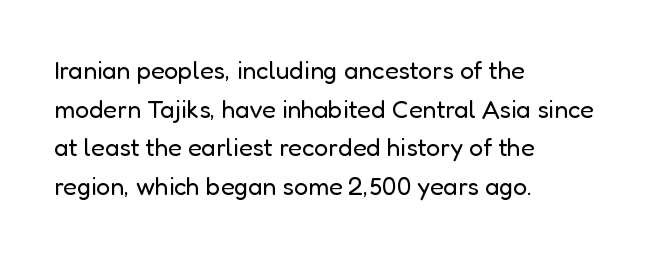
{"italic": "no", "bold": "no", "underline": "no", "align": "left", "line_spacing": "normal", "line_spacing_ratio": 1.55, "letter_spacing": "normal", "letter_spacing_em": 0.0, "glyph_px": 25}
